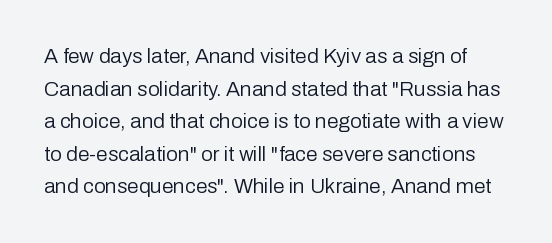
The image shows 21 px text type, upright; set normal line spacing (1.55x), normal letter spacing, not underlined.
